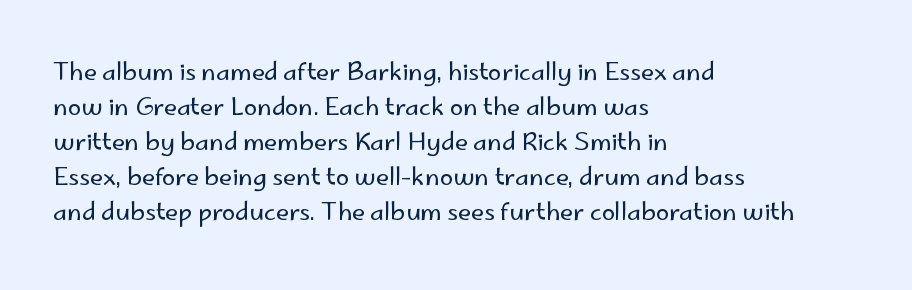
No word sits above an underline. This is the regular roman posture of the typeface. The lines in this sample share a left origin and differ only in where they stop. Successive baselines arrive at the customary interval.
